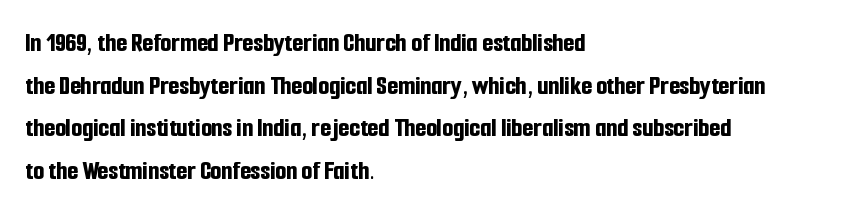
Q: Is the text bold? A: Yes.
Q: Is the text italic (slanted)? A: No, it is upright.
Q: Is the typeface a serif or a sans-serif typeface? A: Sans-serif.
Q: Is the text underlined? A: No.
Q: How is the paragraph aligned? A: Left-aligned.
Q: Is the spacing between letters normal or unusually wide? A: Normal.
Q: Is the spacing between lines tight, normal or loose? A: Normal.
Q: Width (condensed, normal, or wide)? A: Condensed.
Q: Stroke contrast? A: Low.
Q: x-height? A: Medium.
Q: Monospaced? A: No.
